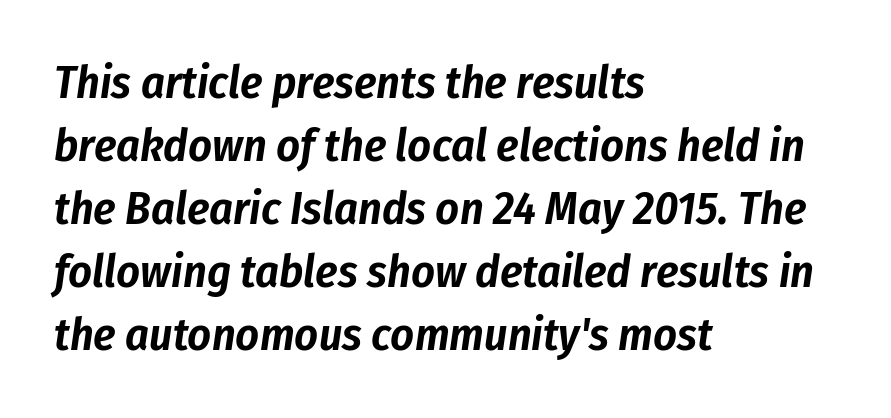
Tall strokes in this sample are angled rather than plumb. Words appear dense and cohesive because spacing is normal. Visually the block forms a straight wall on the left and a jagged coastline on the right. This rendering features lettering with no underline. The block of text has a typical density, with ordinary space between rows.
